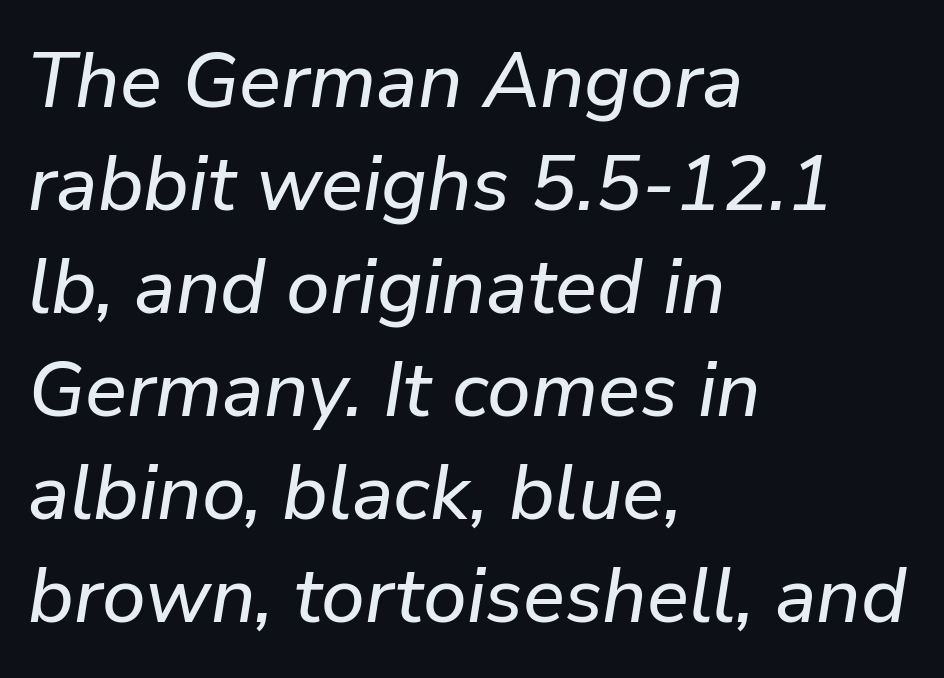
{"italic": "yes", "lean": "right", "slant_degrees": 9, "width": "normal", "stroke_contrast": "low", "x_height": "medium", "monospaced": "no", "underline": "no", "align": "left", "line_spacing": "normal", "line_spacing_ratio": 1.32, "letter_spacing": "normal", "letter_spacing_em": 0.0, "glyph_px": 78}
